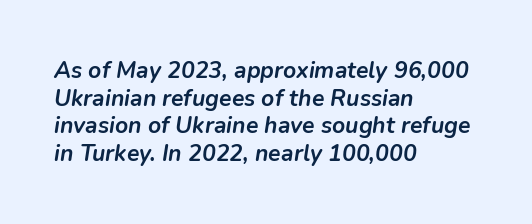
Q: Is the text bold? A: Yes.
Q: Is the text italic (slanted)? A: Yes, it leans right by about 9 degrees.
Q: Is the text underlined? A: No.
Q: How is the paragraph aligned? A: Left-aligned.
Q: Is the spacing between letters normal or unusually wide? A: Normal.
